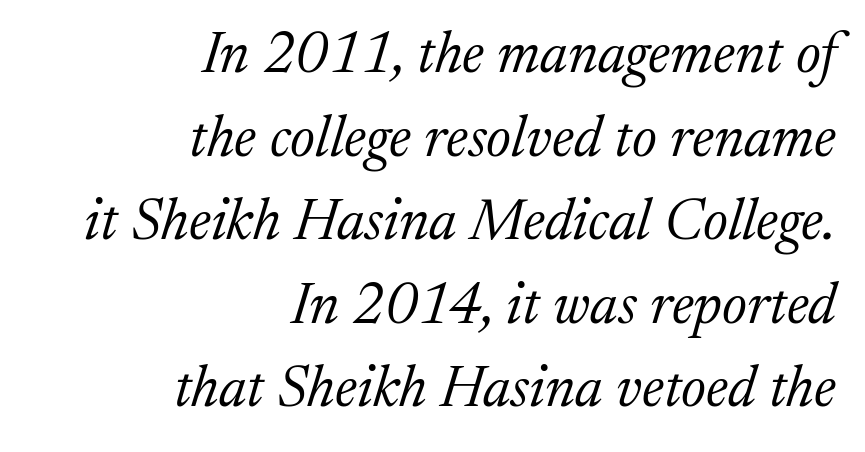
{"serif": "yes", "italic": "yes", "lean": "right", "slant_degrees": 17, "bold": "no", "weight": "light", "width": "normal", "stroke_contrast": "medium", "x_height": "medium", "monospaced": "no", "underline": "no", "align": "right", "line_spacing": "normal", "line_spacing_ratio": 1.44, "letter_spacing": "normal", "letter_spacing_em": 0.0, "glyph_px": 58}
